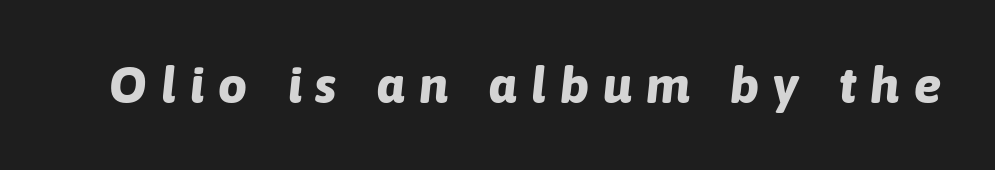
Note the varied advance widths — an 'i' is clearly narrower than an 'm'. An italicized treatment has been applied to the whole sample. Compared with typical body copy, the letter spacing here is much looser. The baseline area is clear. A dark, heavy texture on the line: the type is bold.
